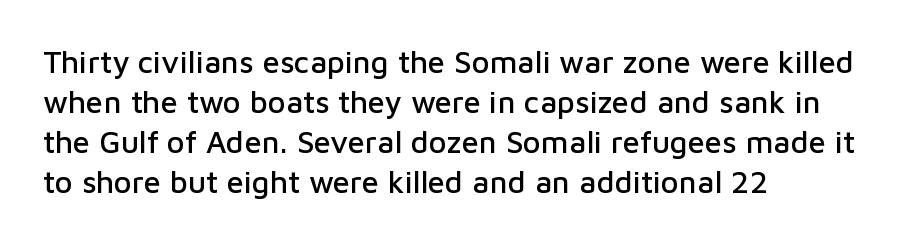
{"serif": "no", "italic": "no", "width": "normal", "stroke_contrast": "low", "x_height": "medium", "monospaced": "no", "underline": "no", "align": "left", "line_spacing": "normal", "line_spacing_ratio": 1.29, "letter_spacing": "normal", "letter_spacing_em": 0.0, "glyph_px": 31}
